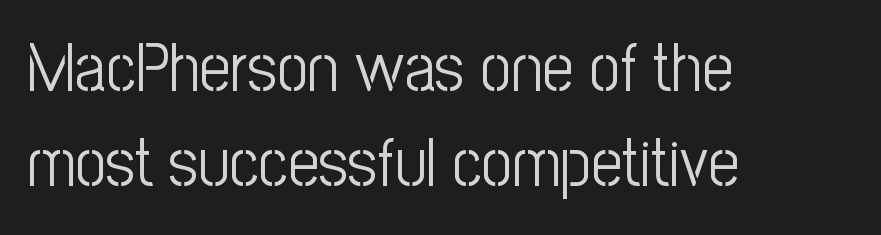
The image shows 68 px light, condensed sans-serif type, upright; set left-aligned, normal line spacing (1.39x), normal letter spacing, not underlined; low stroke contrast and a medium x-height.
